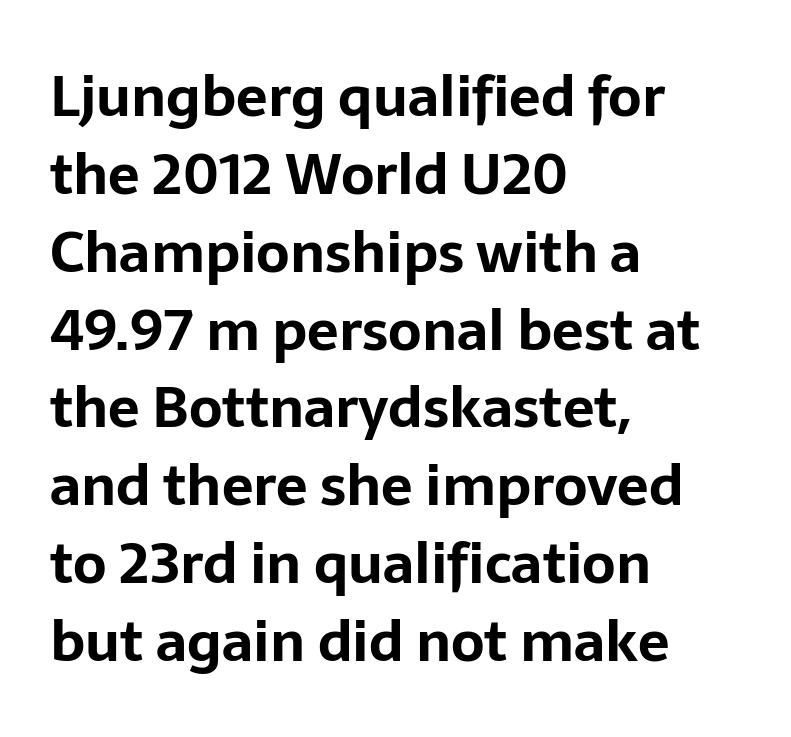
{"serif": "no", "italic": "no", "bold": "yes", "weight": "bold", "width": "normal", "stroke_contrast": "low", "x_height": "medium", "monospaced": "no", "underline": "no", "align": "left", "line_spacing": "normal", "line_spacing_ratio": 1.39, "letter_spacing": "normal", "letter_spacing_em": 0.0, "glyph_px": 56}
